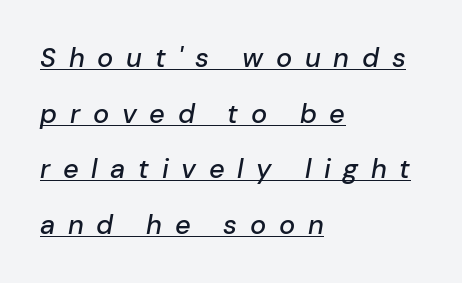
{"italic": "yes", "lean": "right", "slant_degrees": 10, "underline": "yes", "align": "left", "line_spacing": "loose", "line_spacing_ratio": 2.06, "letter_spacing": "wide", "letter_spacing_em": 0.47, "glyph_px": 27}
